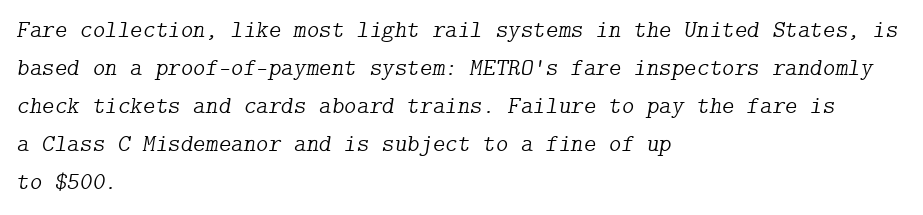
Q: Is the text bold? A: No.
Q: Is the text italic (slanted)? A: Yes, it leans right by about 9 degrees.
Q: Is the text underlined? A: No.
Q: How is the paragraph aligned? A: Left-aligned.
Q: Is the spacing between letters normal or unusually wide? A: Normal.
Q: Is the spacing between lines tight, normal or loose? A: Normal.
